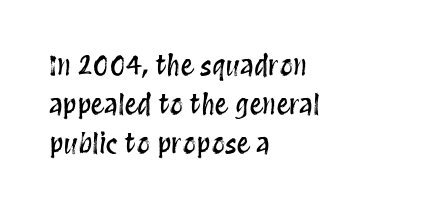
The image shows 27 px text type, upright; set left-aligned, normal line spacing (1.45x), normal letter spacing, not underlined.
